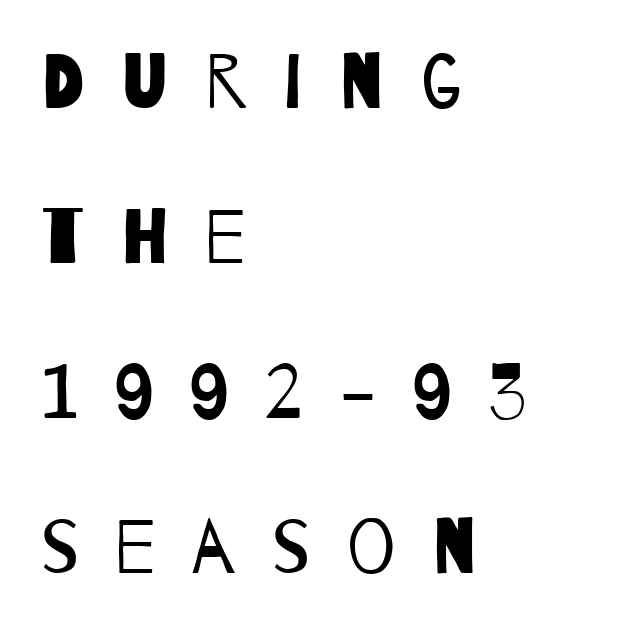
The image shows 76 px regular-weight, condensed sans-serif type; set left-aligned, loose line spacing (2.04x), unusually wide letter spacing (+0.48 em), not underlined; low stroke contrast and a large x-height.
